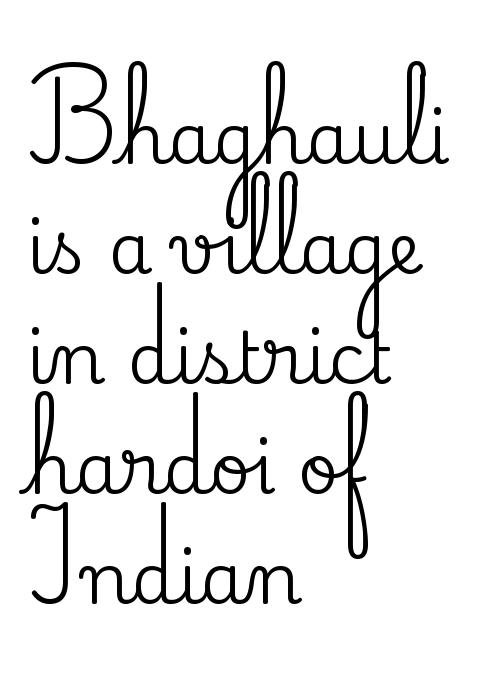
Q: Is the text italic (slanted)? A: No, it is upright.
Q: Is the typeface a serif or a sans-serif typeface? A: Serif.
Q: Is the text underlined? A: No.
Q: How is the paragraph aligned? A: Left-aligned.
Q: Is the spacing between letters normal or unusually wide? A: Normal.
Q: Is the spacing between lines tight, normal or loose? A: Normal.
Q: Width (condensed, normal, or wide)? A: Normal.
Q: Stroke contrast? A: Medium.
Q: x-height? A: Small.
Q: Monospaced? A: No.
